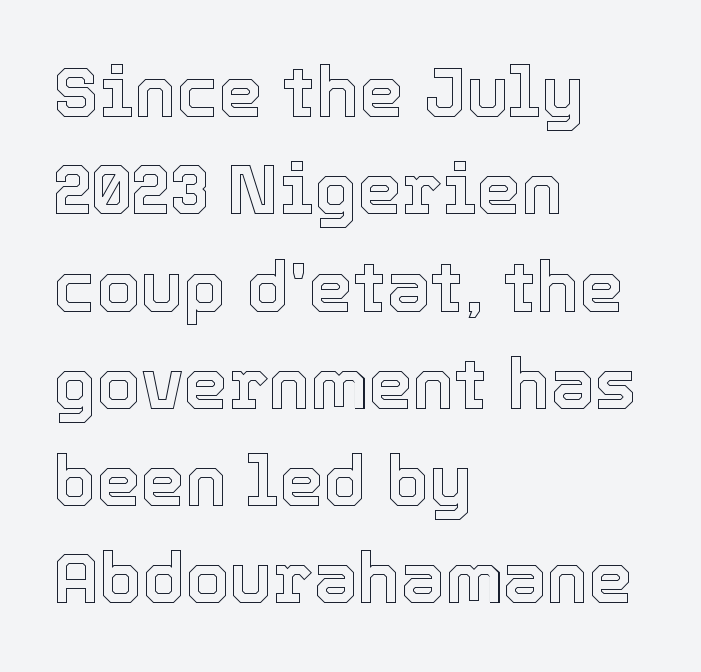
The image shows 71 px text type, upright; set left-aligned, normal line spacing (1.37x), normal letter spacing, not underlined; a medium x-height.
